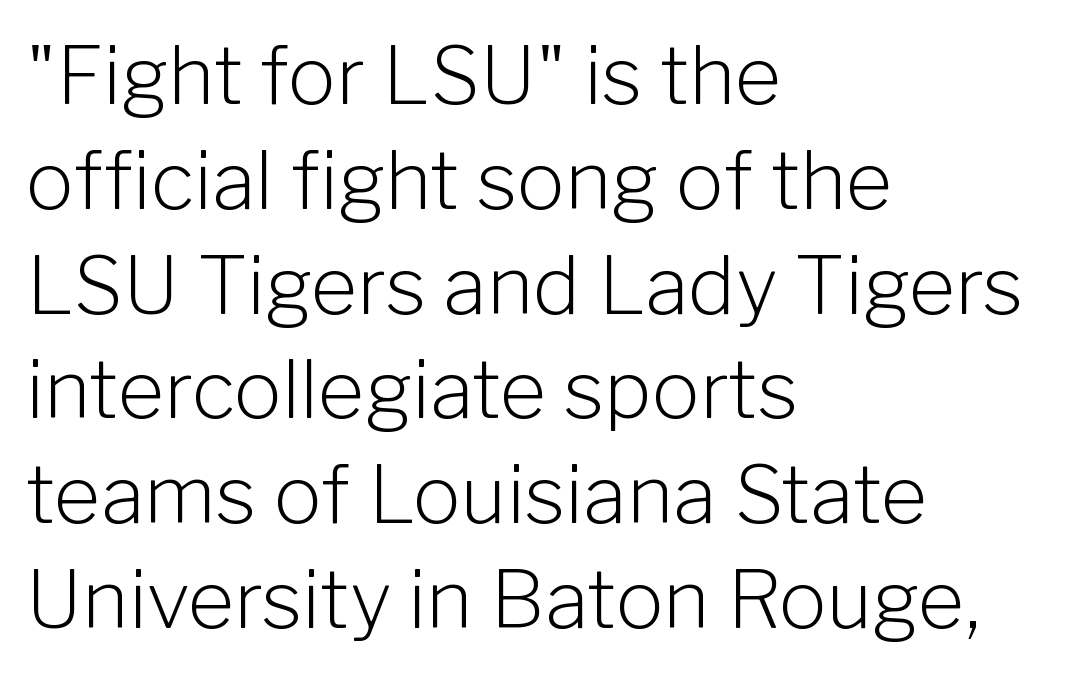
Q: Is the text bold? A: No.
Q: Is the text italic (slanted)? A: No, it is upright.
Q: Is the typeface a serif or a sans-serif typeface? A: Sans-serif.
Q: Is the text underlined? A: No.
Q: How is the paragraph aligned? A: Left-aligned.
Q: Is the spacing between letters normal or unusually wide? A: Normal.
Q: Is the spacing between lines tight, normal or loose? A: Normal.
Q: Width (condensed, normal, or wide)? A: Normal.
Q: Stroke contrast? A: Low.
Q: x-height? A: Medium.
Q: Monospaced? A: No.
